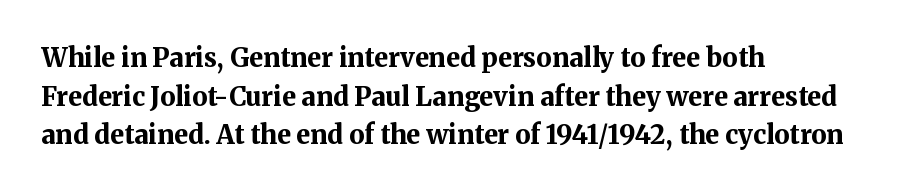
Leading: standard. Glyph-to-glyph distance matches everyday printed text. The face used here has the dense, thick strokes of a bold. These lines stack with their left ends in a neat column.
